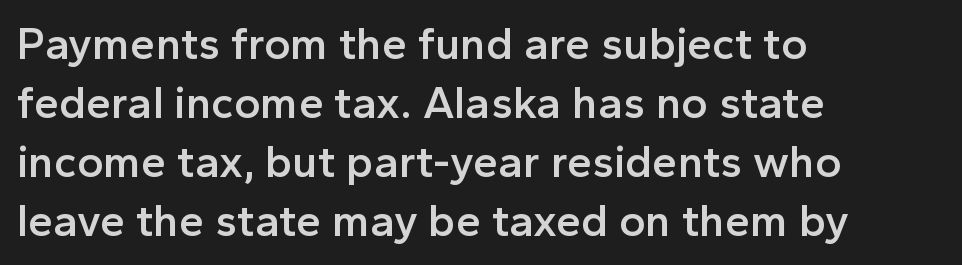
{"serif": "no", "italic": "no", "bold": "semi", "weight": "semibold", "width": "normal", "x_height": "medium", "monospaced": "no", "underline": "no", "align": "left", "line_spacing": "normal", "line_spacing_ratio": 1.31, "letter_spacing": "normal", "letter_spacing_em": 0.0, "glyph_px": 45}
